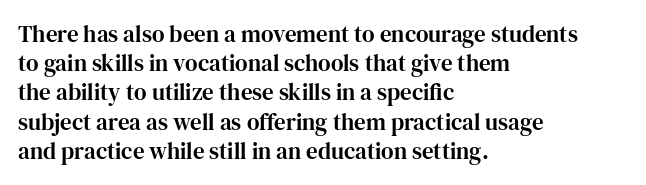
Interline gaps are of average width in this sample. Short note: letters normally spaced. Posture: vertical. The strip under each line holds only bare page. Which margin do the lines hug? The left one — the right edge is uneven.
